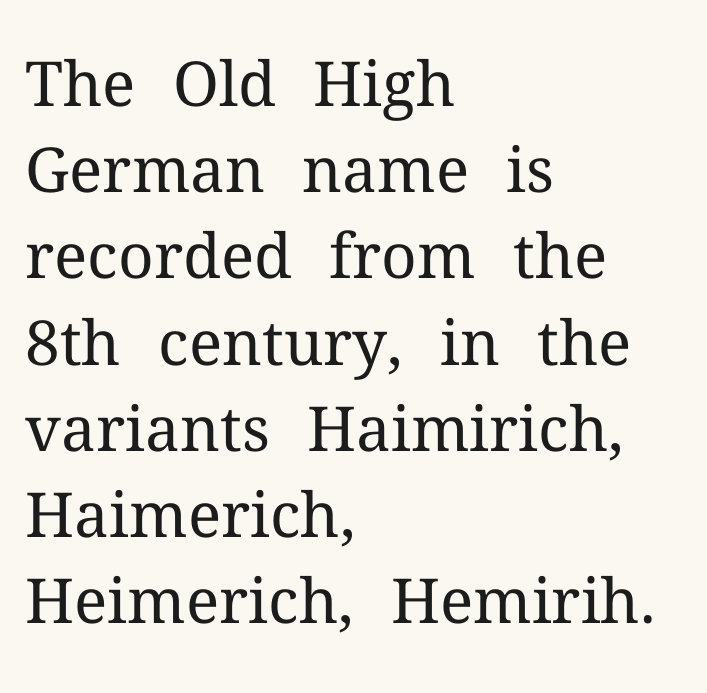
The image shows 62 px regular-weight serif type, upright; set left-aligned, normal line spacing (1.39x), normal letter spacing, not underlined; medium stroke contrast and a medium x-height.
